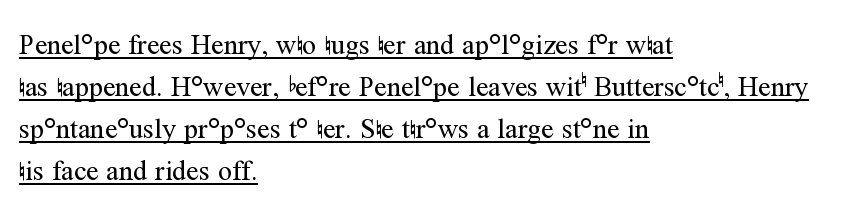
Q: Is the text bold? A: No.
Q: Is the text italic (slanted)? A: No, it is upright.
Q: Is the typeface a serif or a sans-serif typeface? A: Serif.
Q: Is the text underlined? A: Yes.
Q: How is the paragraph aligned? A: Left-aligned.
Q: Is the spacing between letters normal or unusually wide? A: Normal.
Q: Is the spacing between lines tight, normal or loose? A: Normal.
Q: Width (condensed, normal, or wide)? A: Normal.
Q: Stroke contrast? A: Medium.
Q: x-height? A: Medium.
Q: Monospaced? A: No.
